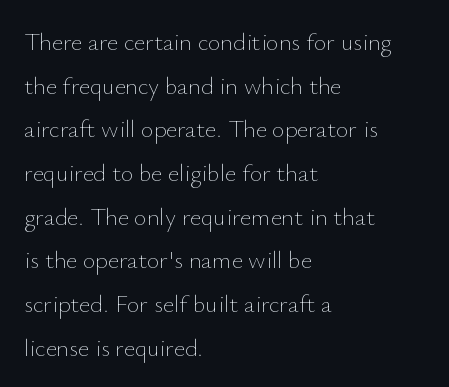
Stems here are at most as thick as an everyday book face. Style check: upright. The gaps between neighbouring characters are ordinary and unremarkable. Only glyphs here, with clear space below each row. Does the copy run flush right? No — it runs flush left.
